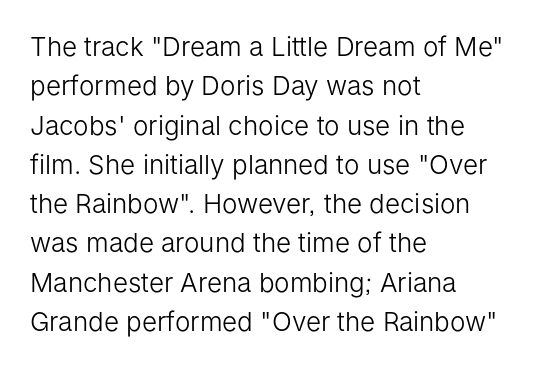
A typesetter would mark this as roman, not italic. Does the leading feel generous? No, just average. The typesetter chose a ragged-right arrangement here. The gaps between neighbouring characters are ordinary and unremarkable. Is this a heavy cut? Hardly; it is regular or lighter. The space directly below the letters is spotless.
